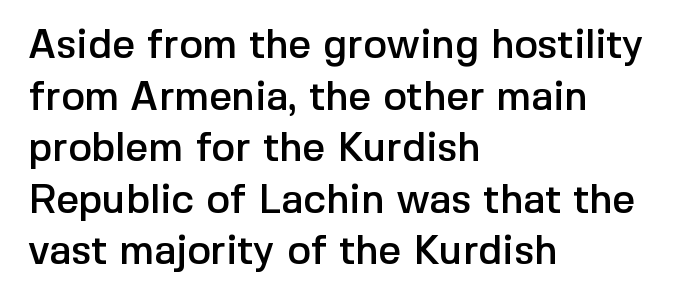
{"serif": "no", "italic": "no", "width": "normal", "x_height": "medium", "monospaced": "no", "underline": "no", "align": "left", "line_spacing": "normal", "line_spacing_ratio": 1.29, "letter_spacing": "normal", "letter_spacing_em": 0.0, "glyph_px": 40}
